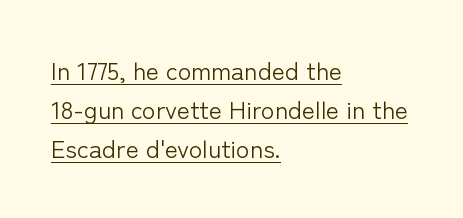
The image shows 25 px text type, upright; set left-aligned, normal line spacing (1.57x), normal letter spacing, underlined.
